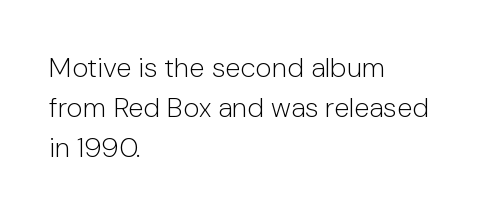
The image shows 28 px light sans-serif type, upright; set left-aligned, normal line spacing (1.43x), normal letter spacing, not underlined; low stroke contrast and a medium x-height.
